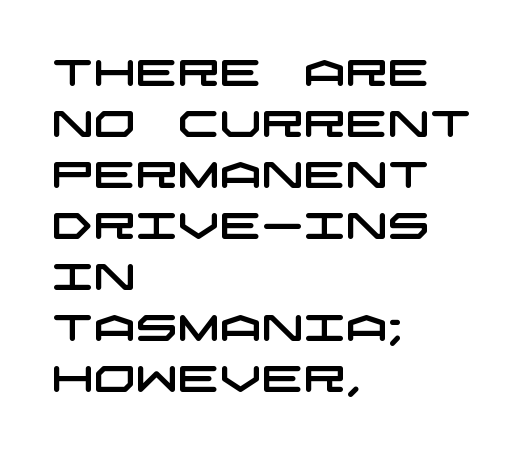
What kind of face is this? One without serifs — a sans. The gaps between neighbouring characters are ordinary and unremarkable. A clean baseline with only descenders dipping below it. Line beginnings align vertically; line endings do not. Each new line begins a customary step beneath the previous one.
